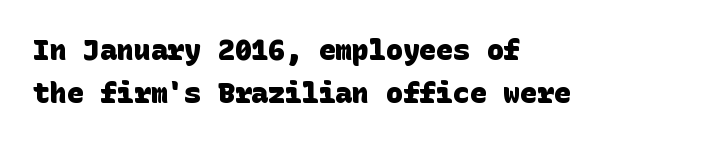
{"serif": "no", "bold": "yes", "weight": "heavy", "width": "normal", "stroke_contrast": "low", "x_height": "large", "underline": "no", "align": "left", "line_spacing": "normal", "line_spacing_ratio": 1.53, "letter_spacing": "normal", "letter_spacing_em": 0.0, "glyph_px": 28}
